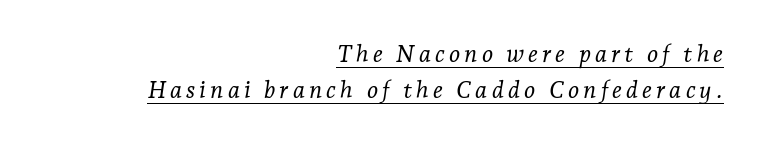
Each line of the rendering has a horizontal stroke beneath the glyphs. Line spacing here is normal. Each stroke keeps to a modest, everyday thickness or less. Style check: oblique. The paragraph shown leans on its right margin.
